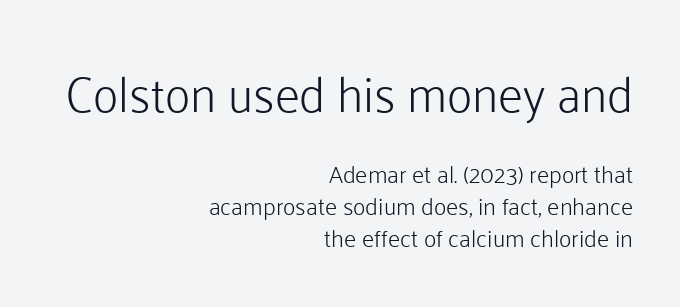
{"serif": "no", "italic": "no", "bold": "no", "weight": "light", "width": "normal", "stroke_contrast": "low", "x_height": "medium", "monospaced": "no", "underline": "no", "align": "right", "line_spacing": "normal", "line_spacing_ratio": 1.33, "letter_spacing": "normal", "letter_spacing_em": 0.0, "larger_block": "first", "size_ratio": 2.04, "glyph_px": 49}
